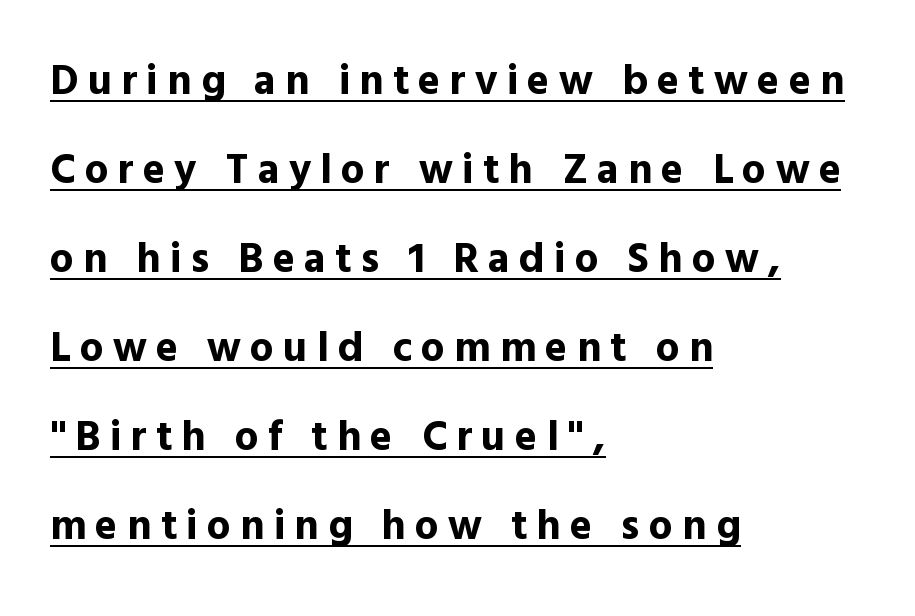
The image shows 42 px bold sans-serif type, upright; set left-aligned, loose line spacing (2.12x), unusually wide letter spacing (+0.22 em), underlined; a medium x-height.
